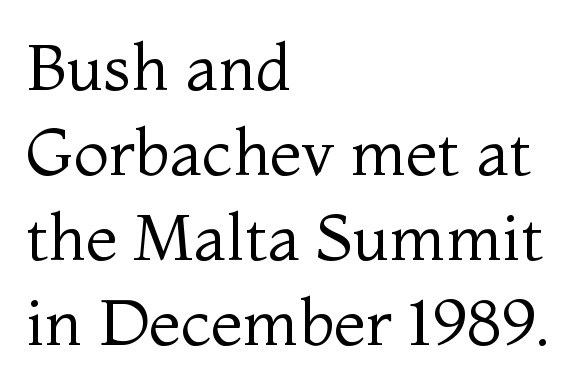
Only glyphs here, with clear space below each row. This rendering employs a face with finishing strokes, i.e., a serif. No letter is thick-stroked: the sample isn't bold. The vertical gap from one line to the next is medium. Visually the block forms a straight wall on the left and a jagged coastline on the right.
